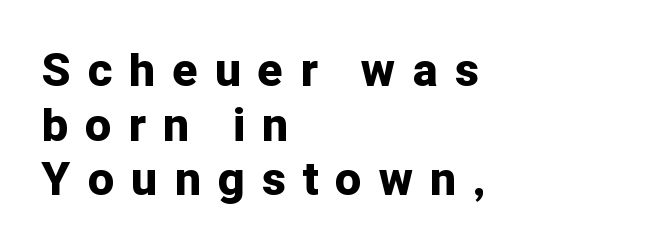
Q: Is the text bold? A: Yes.
Q: Is the text italic (slanted)? A: No, it is upright.
Q: Is the typeface a serif or a sans-serif typeface? A: Sans-serif.
Q: Is the text underlined? A: No.
Q: How is the paragraph aligned? A: Left-aligned.
Q: Is the spacing between letters normal or unusually wide? A: Unusually wide.
Q: Width (condensed, normal, or wide)? A: Normal.
Q: Stroke contrast? A: Low.
Q: x-height? A: Medium.
Q: Monospaced? A: No.
